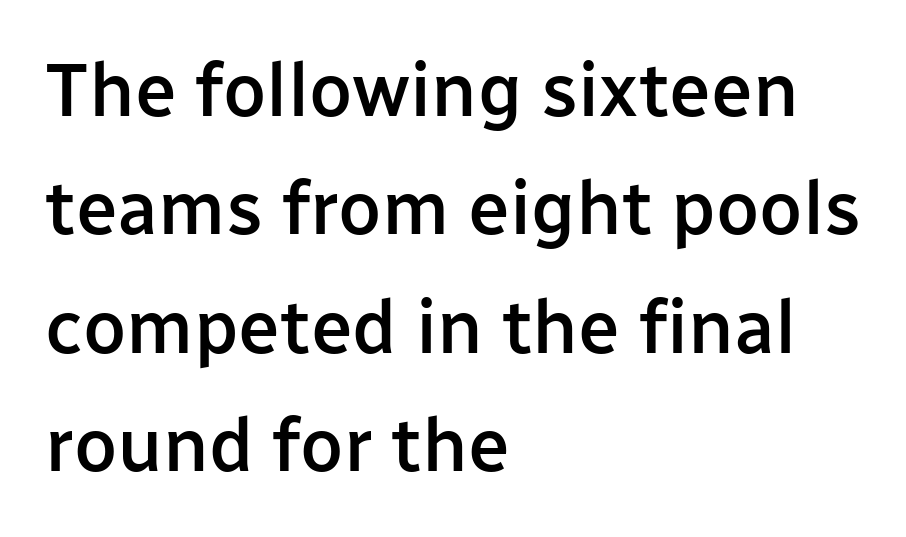
{"serif": "no", "italic": "no", "bold": "semi", "weight": "semibold", "width": "normal", "stroke_contrast": "low", "x_height": "medium", "monospaced": "no", "underline": "no", "align": "left", "line_spacing": "normal", "line_spacing_ratio": 1.58, "letter_spacing": "normal", "letter_spacing_em": 0.0, "glyph_px": 75}
